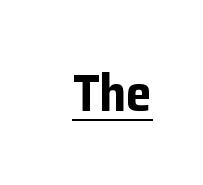
{"serif": "no", "italic": "no", "bold": "yes", "weight": "bold", "width": "normal", "stroke_contrast": "low", "x_height": "medium", "monospaced": "no", "underline": "yes", "letter_spacing": "normal", "letter_spacing_em": 0.0, "glyph_px": 52}
